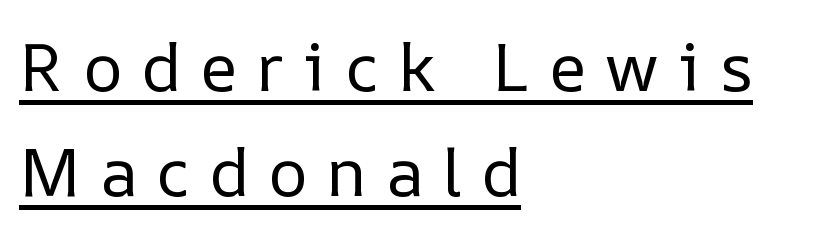
{"italic": "no", "bold": "no", "weight": "regular", "width": "normal", "stroke_contrast": "low", "x_height": "medium", "monospaced": "no", "underline": "yes", "align": "left", "line_spacing": "normal", "line_spacing_ratio": 1.57, "letter_spacing": "wide", "letter_spacing_em": 0.29, "glyph_px": 67}
